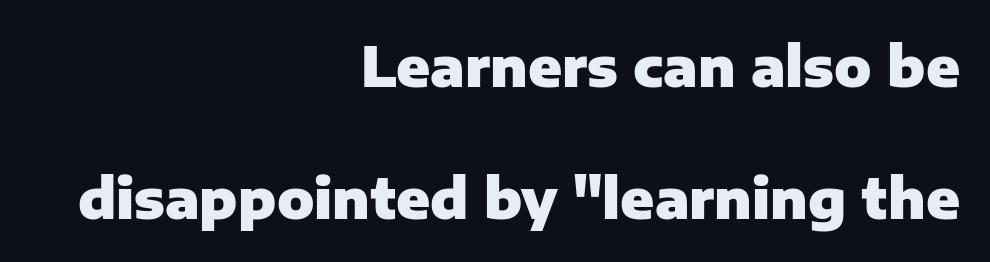
Does the lettering tilt? It doesn't — this is upright. Lines of text with bare space underneath. These lines stack with their right ends in a neat column. Each letter keeps its own natural width here, so spacing adapts to shape. A sans-serif font was chosen for this passage. The gaps between neighbouring characters are ordinary and unremarkable.
